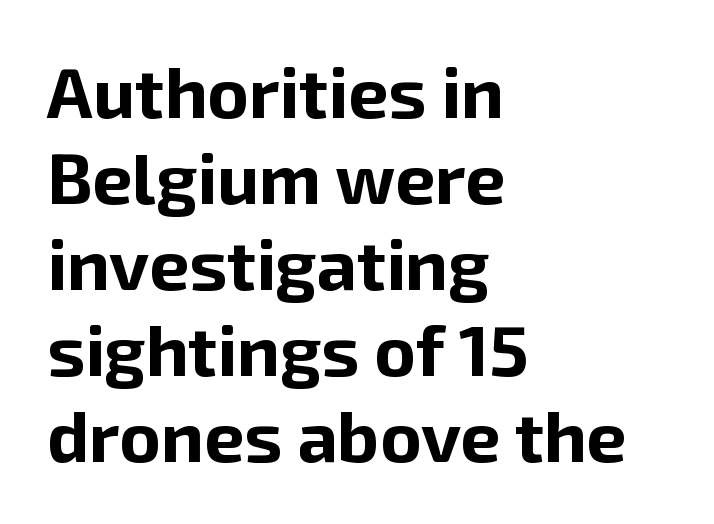
Q: Is the text bold? A: Yes.
Q: Is the text italic (slanted)? A: No, it is upright.
Q: Is the typeface a serif or a sans-serif typeface? A: Sans-serif.
Q: Is the text underlined? A: No.
Q: How is the paragraph aligned? A: Left-aligned.
Q: Is the spacing between letters normal or unusually wide? A: Normal.
Q: Width (condensed, normal, or wide)? A: Normal.
Q: Stroke contrast? A: Low.
Q: x-height? A: Medium.
Q: Monospaced? A: No.
